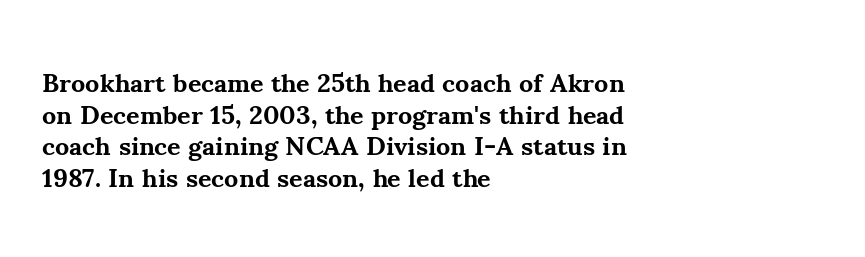
I'd describe the lettering as bold — thick and assertive. Words appear dense and cohesive because spacing is normal. Reading down the block, your eye returns to a fixed left position each line. The lettering holds an erect, upright posture throughout. Descender tails drop into unmarked territory.
